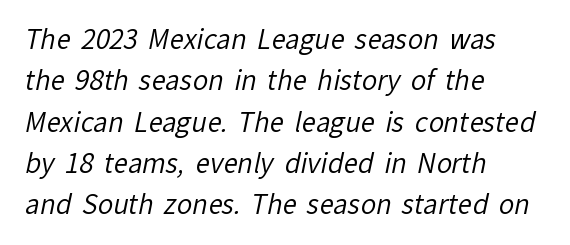
{"bold": "no", "underline": "no", "align": "left", "line_spacing": "normal", "line_spacing_ratio": 1.59, "letter_spacing": "normal", "letter_spacing_em": 0.0, "glyph_px": 26}
